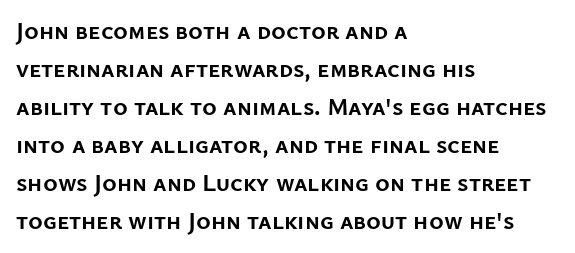
Leftover space on each line is placed entirely after the last word. Normally led — the rows are evenly, conventionally spaced. Type without underlining. Here the glyphs are tracked normally, forming tight word shapes.
